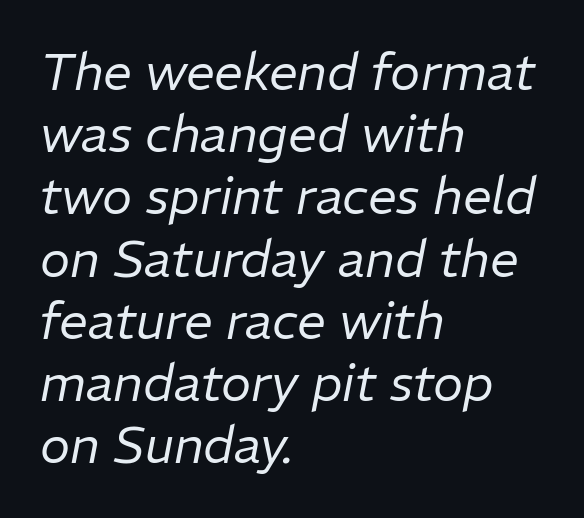
{"italic": "yes", "lean": "right", "slant_degrees": 11, "bold": "no", "weight": "regular", "width": "normal", "stroke_contrast": "low", "x_height": "medium", "monospaced": "no", "underline": "no", "align": "left", "line_spacing_ratio": 1.22, "letter_spacing": "normal", "letter_spacing_em": 0.0, "glyph_px": 51}
